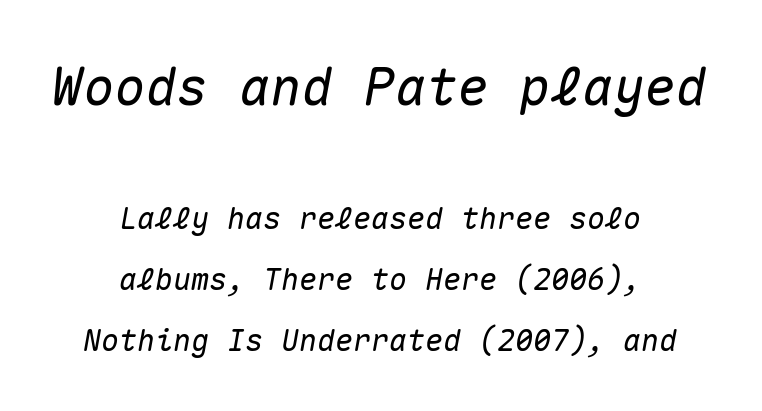
The letters sit at their default tracking, neither squeezed nor spread. Notice how the stems are inclined rather than vertical — that's the hallmark of italics. Descenders hang freely into open space. The lines in this sample share a center point and differ in where they start and stop. Spacing verdict: monospaced, one width for all characters.
